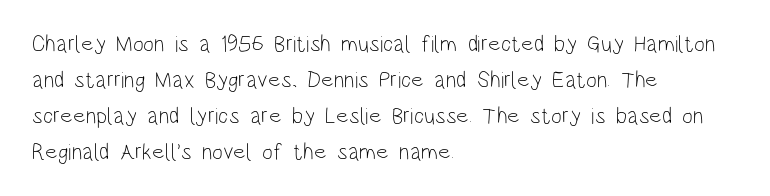
{"italic": "no", "bold": "no", "underline": "no", "align": "left", "line_spacing": "normal", "line_spacing_ratio": 1.56, "letter_spacing": "normal", "letter_spacing_em": 0.0, "glyph_px": 23}
